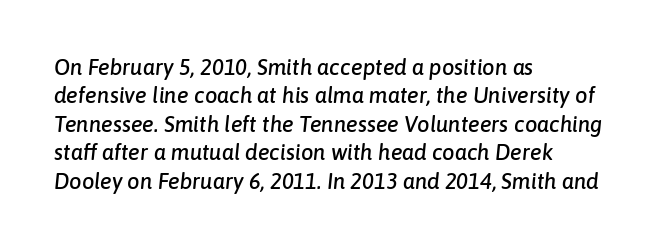
Style check: oblique. Whoever set this chose a conventional vertical rhythm. This sample uses plain, unmodified letter spacing. In CSS terms this would be text-align: left. A clean baseline with only descenders dipping below it.
